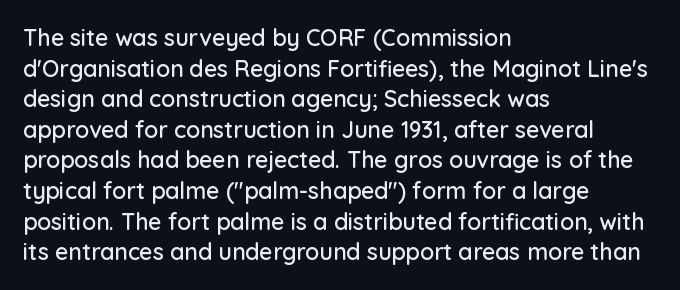
The image shows 23 px text type, upright; set left-aligned, normal line spacing (1.33x), normal letter spacing, not underlined.
